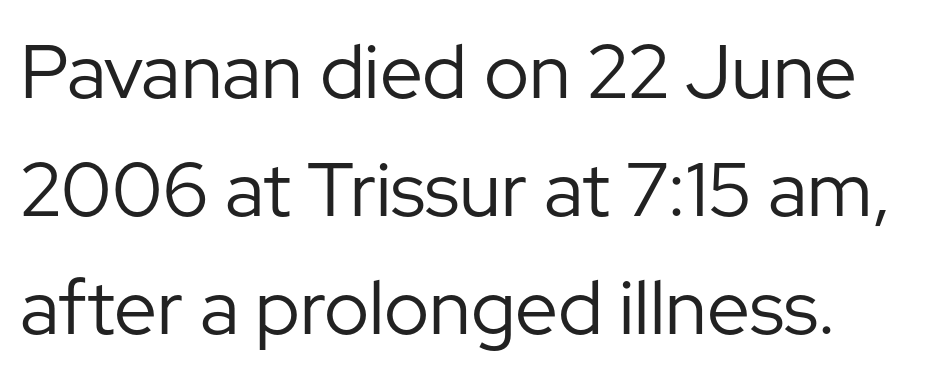
The font's upright variant was chosen for this text. Rule under the text: the space is simply empty. The lines sit at an ordinary, default distance from one another. Spacing verdict: proportional, widths tailored to each character.
